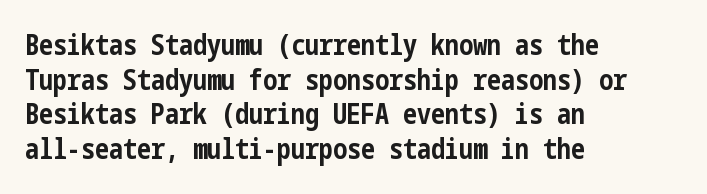
The image shows 28 px bold, condensed sans-serif type, upright; set left-aligned, line spacing 1.24x, normal letter spacing, not underlined; low stroke contrast and a medium x-height.
